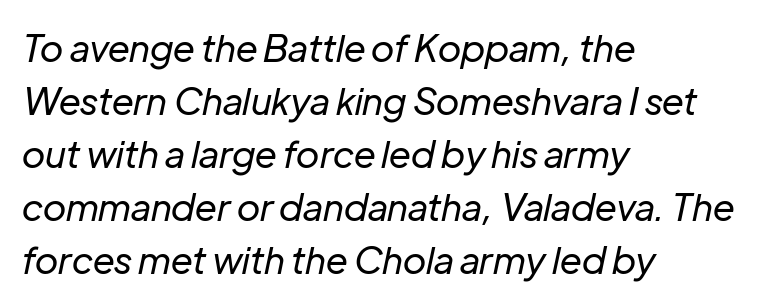
The image shows 37 px regular-weight type, italic (leaning right); set left-aligned, normal line spacing (1.43x), normal letter spacing, not underlined; low stroke contrast and a medium x-height.
